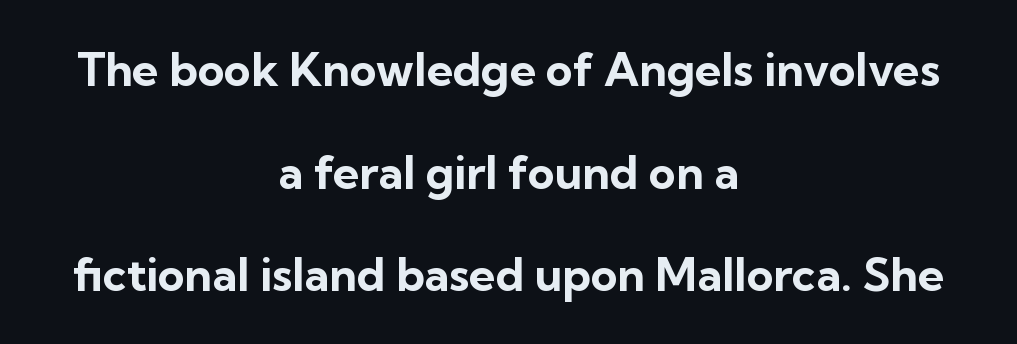
{"serif": "no", "italic": "no", "bold": "yes", "weight": "bold", "width": "normal", "stroke_contrast": "low", "x_height": "medium", "monospaced": "no", "underline": "no", "align": "center", "line_spacing": "loose", "line_spacing_ratio": 2.23, "letter_spacing": "normal", "letter_spacing_em": 0.0, "glyph_px": 46}
